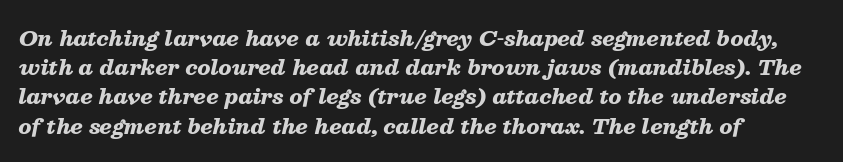
The passage shown is emphatically bold. One-word summary of the alignment: left. Short note: letters normally spaced. There's an unmistakable incline to the writing here. The zone under the glyphs is completely vacant. In terms of leading, this rendering sits right in the middle.
